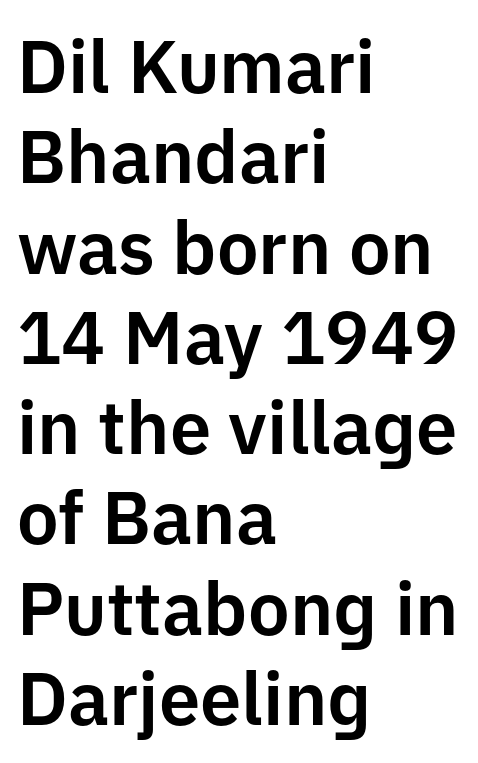
The image shows 74 px sans-serif type, upright; set left-aligned, line spacing 1.22x, normal letter spacing, not underlined; low stroke contrast and a medium x-height.
